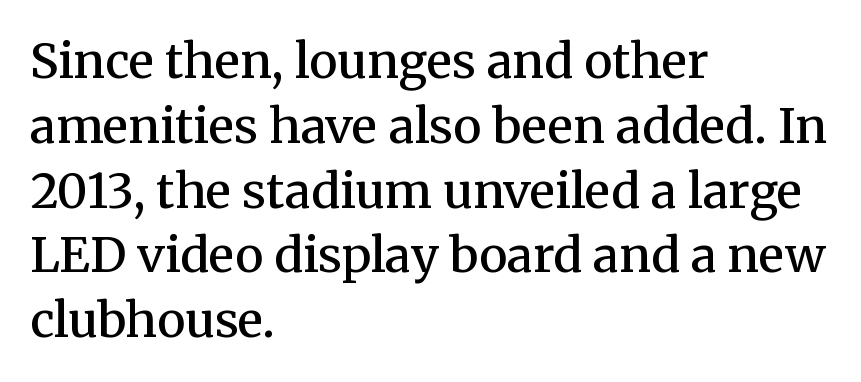
The image shows 48 px semibold serif type, upright; set left-aligned, normal line spacing (1.35x), normal letter spacing, not underlined; medium stroke contrast and a medium x-height.
